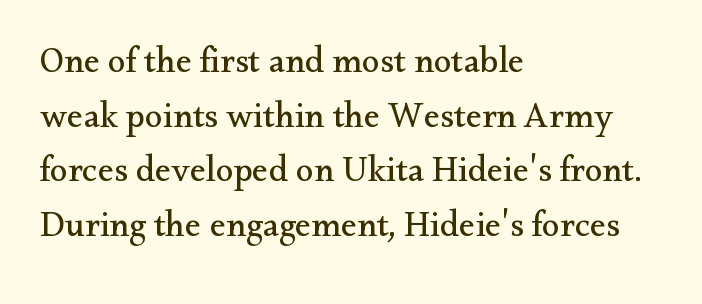
Q: Is the text bold? A: No.
Q: Is the text italic (slanted)? A: No, it is upright.
Q: Is the typeface a serif or a sans-serif typeface? A: Serif.
Q: Is the text underlined? A: No.
Q: How is the paragraph aligned? A: Left-aligned.
Q: Is the spacing between letters normal or unusually wide? A: Normal.
Q: Is the spacing between lines tight, normal or loose? A: Normal.
Q: Width (condensed, normal, or wide)? A: Normal.
Q: Stroke contrast? A: Medium.
Q: x-height? A: Small.
Q: Monospaced? A: No.
